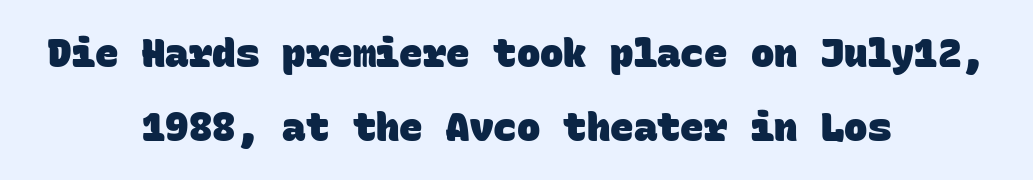
The image shows 39 px heavy sans-serif type, monospaced; set centered, line spacing 1.89x, normal letter spacing, not underlined; low stroke contrast and a large x-height.
